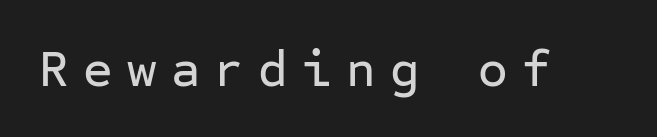
Q: Is the text italic (slanted)? A: No, it is upright.
Q: Is the typeface a serif or a sans-serif typeface? A: Sans-serif.
Q: Is the text underlined? A: No.
Q: Is the spacing between letters normal or unusually wide? A: Unusually wide.
Q: Width (condensed, normal, or wide)? A: Normal.
Q: Stroke contrast? A: Low.
Q: x-height? A: Medium.
Q: Monospaced? A: Yes.
